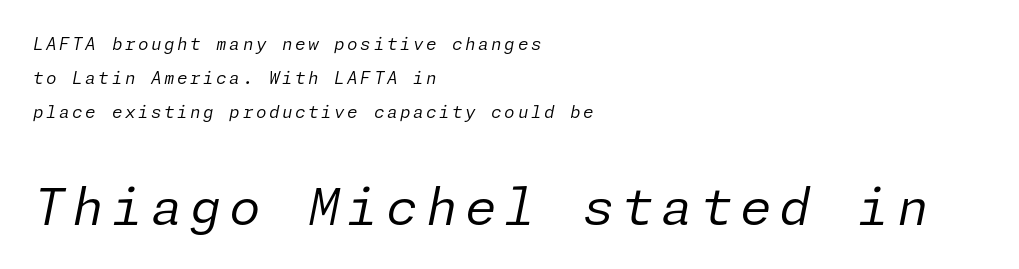
{"italic": "yes", "lean": "right", "slant_degrees": 11, "bold": "no", "weight": "regular", "width": "normal", "stroke_contrast": "low", "x_height": "medium", "underline": "no", "align": "left", "line_spacing": "loose", "line_spacing_ratio": 2.0, "larger_block": "second", "size_ratio": 3.0, "glyph_px": 51}
